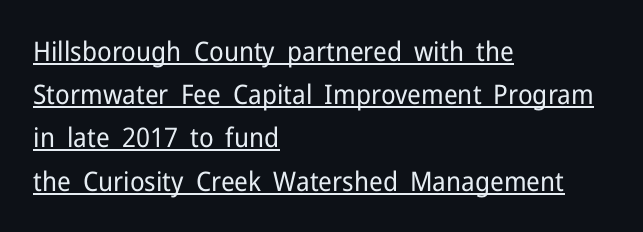
Q: Is the text bold? A: No.
Q: Is the text italic (slanted)? A: No, it is upright.
Q: Is the text underlined? A: Yes.
Q: How is the paragraph aligned? A: Left-aligned.
Q: Is the spacing between letters normal or unusually wide? A: Normal.
Q: Is the spacing between lines tight, normal or loose? A: Normal.
